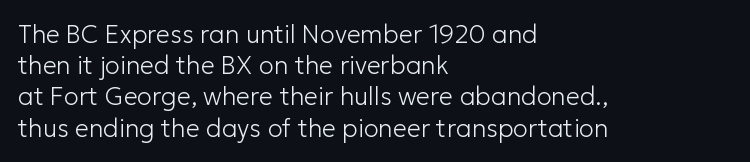
Spacing between characters is what you'd get straight out of the box. Ordinary non-slanted type is in use. The compositor pushed each line to the left boundary. Rows of type keep a routine distance in the vertical direction.
